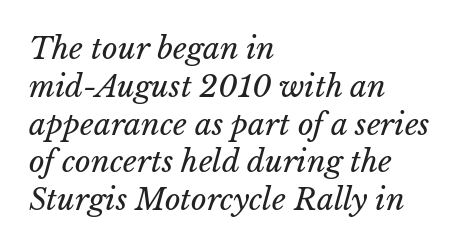
The image shows 30 px regular-weight type; set left-aligned, normal line spacing (1.26x), normal letter spacing, not underlined; low stroke contrast and a medium x-height.
